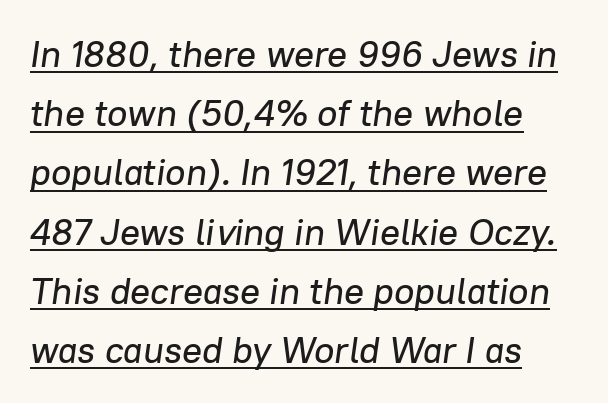
{"italic": "yes", "lean": "right", "slant_degrees": 8, "width": "normal", "stroke_contrast": "low", "x_height": "medium", "monospaced": "no", "underline": "yes", "align": "left", "line_spacing": "normal", "line_spacing_ratio": 1.6, "letter_spacing": "normal", "letter_spacing_em": 0.0, "glyph_px": 37}
